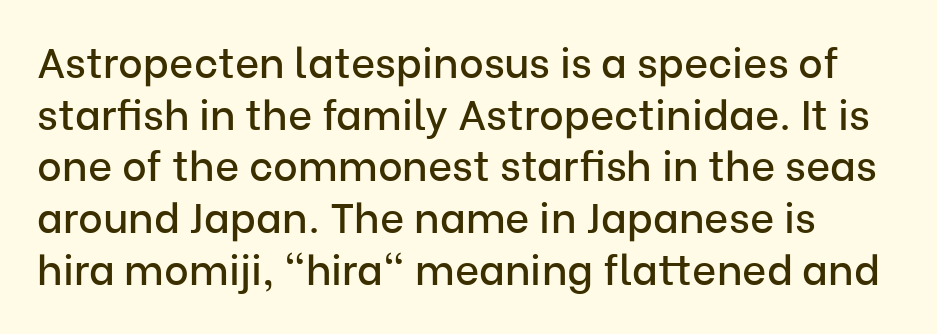
The image shows 42 px sans-serif type, upright; set line spacing 1.23x, normal letter spacing, not underlined; low stroke contrast and a medium x-height.
